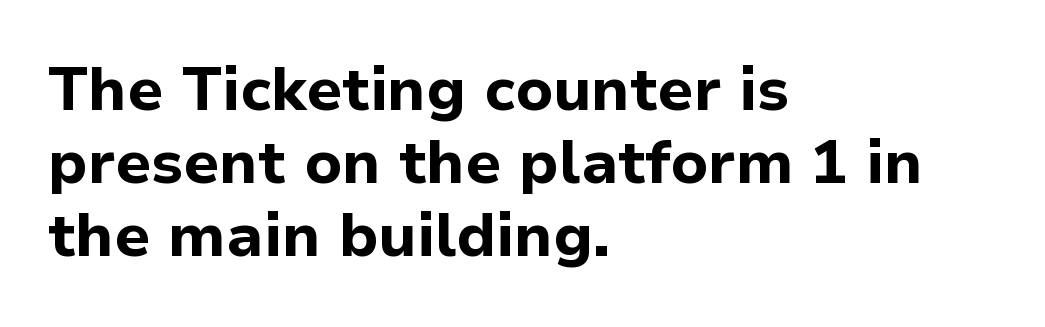
The image shows 61 px bold sans-serif type, upright; set left-aligned, line spacing 1.2x, normal letter spacing, not underlined; low stroke contrast and a medium x-height.
